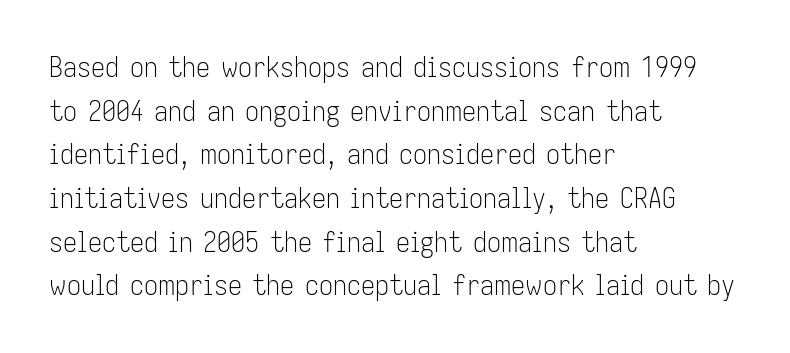
{"serif": "no", "italic": "no", "bold": "no", "weight": "light", "width": "condensed", "stroke_contrast": "low", "x_height": "medium", "monospaced": "no", "underline": "no", "align": "left", "line_spacing": "normal", "line_spacing_ratio": 1.56, "letter_spacing": "normal", "letter_spacing_em": 0.0, "glyph_px": 28}
